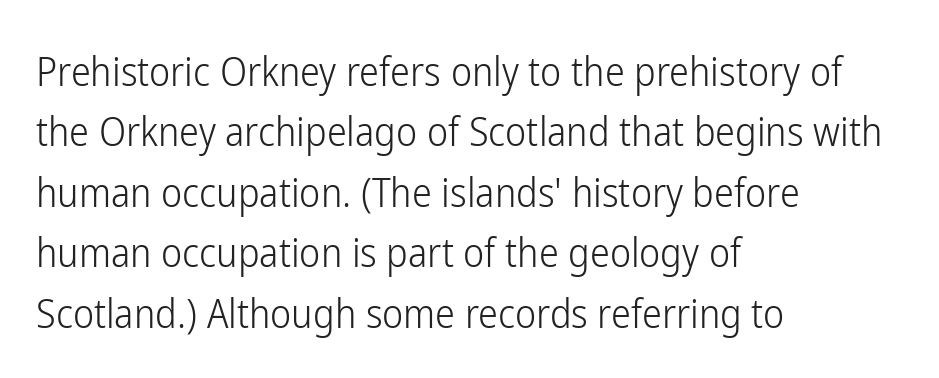
The image shows 40 px light, condensed sans-serif type, upright; set left-aligned, normal line spacing (1.51x), normal letter spacing, not underlined; low stroke contrast and a medium x-height.
